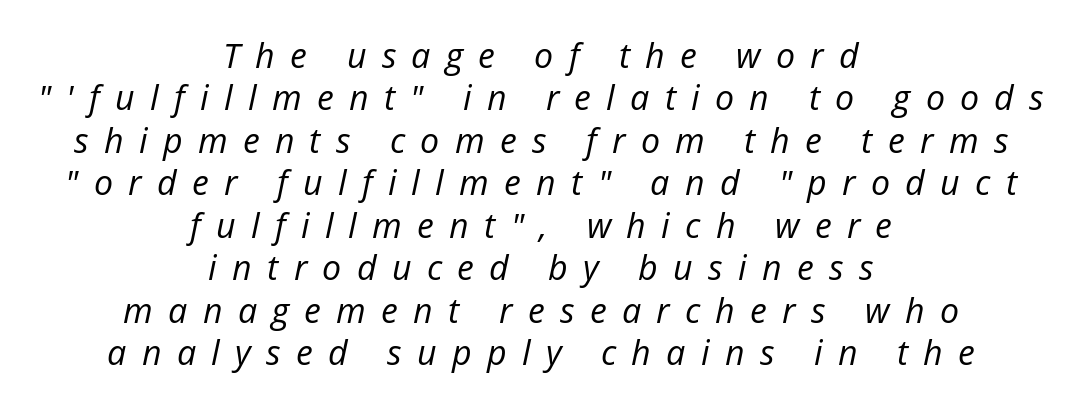
You could not count columns in this text — the font is proportionally spaced. Notice how the stems are inclined rather than vertical — that's the hallmark of italics. Beneath every word, the page is bare. Where is the straight margin? There isn't one; the lines are centered. The space between consecutive lines is moderate.
